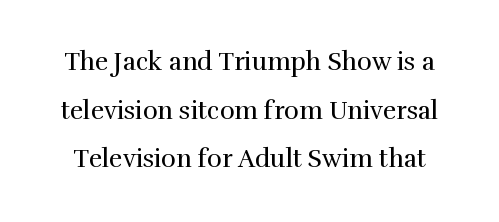
{"italic": "no", "bold": "no", "underline": "no", "line_spacing": "loose", "line_spacing_ratio": 1.95, "letter_spacing": "normal", "letter_spacing_em": 0.0, "glyph_px": 25}
